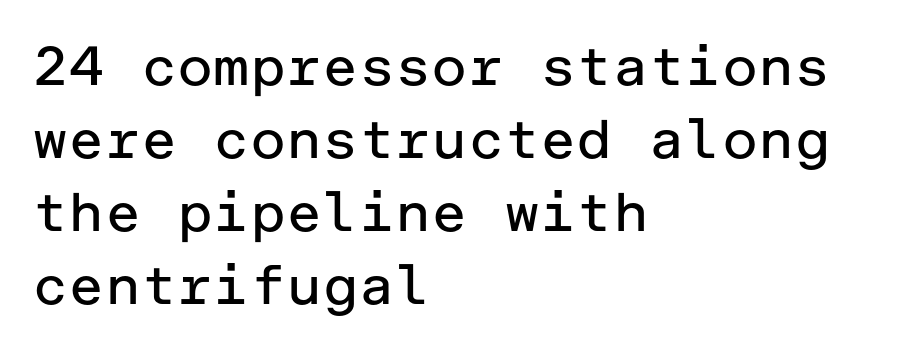
Q: Is the text bold? A: No.
Q: Is the text italic (slanted)? A: No, it is upright.
Q: Is the typeface a serif or a sans-serif typeface? A: Sans-serif.
Q: Is the text underlined? A: No.
Q: How is the paragraph aligned? A: Left-aligned.
Q: Is the spacing between letters normal or unusually wide? A: Normal.
Q: Is the spacing between lines tight, normal or loose? A: Normal.
Q: Width (condensed, normal, or wide)? A: Normal.
Q: Stroke contrast? A: Low.
Q: x-height? A: Medium.
